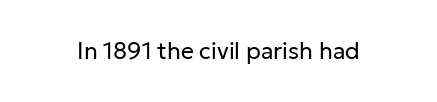
{"italic": "no", "bold": "no", "underline": "no", "letter_spacing": "normal", "letter_spacing_em": 0.0, "glyph_px": 23}
